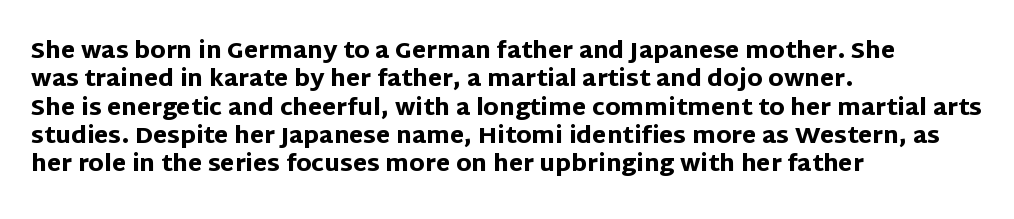
Q: Is the text bold? A: Yes.
Q: Is the text italic (slanted)? A: No, it is upright.
Q: Is the text underlined? A: No.
Q: How is the paragraph aligned? A: Left-aligned.
Q: Is the spacing between letters normal or unusually wide? A: Normal.
